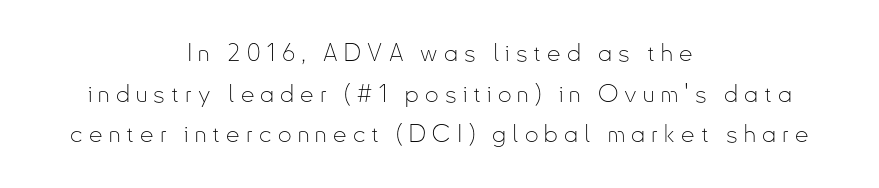
{"italic": "no", "bold": "no", "underline": "no", "align": "center", "line_spacing": "normal", "line_spacing_ratio": 1.69, "letter_spacing": "wide", "letter_spacing_em": 0.26, "glyph_px": 24}
